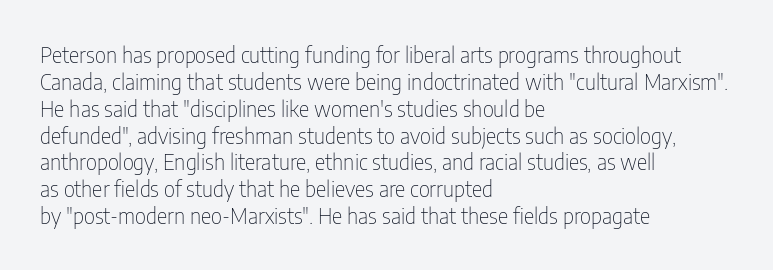
Q: Is the text bold? A: No.
Q: Is the text italic (slanted)? A: No, it is upright.
Q: Is the text underlined? A: No.
Q: How is the paragraph aligned? A: Left-aligned.
Q: Is the spacing between letters normal or unusually wide? A: Normal.
